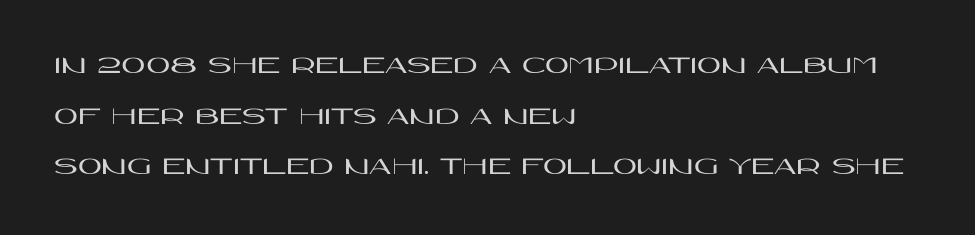
The axis of the letterforms is exactly vertical. A typesetter would call this leading open, well beyond the default. You could call the tracking neutral — neither tight nor loose. A classic flush-left, rag-right setting is used for this passage. Honestly, there is no underline to notice here at all.
